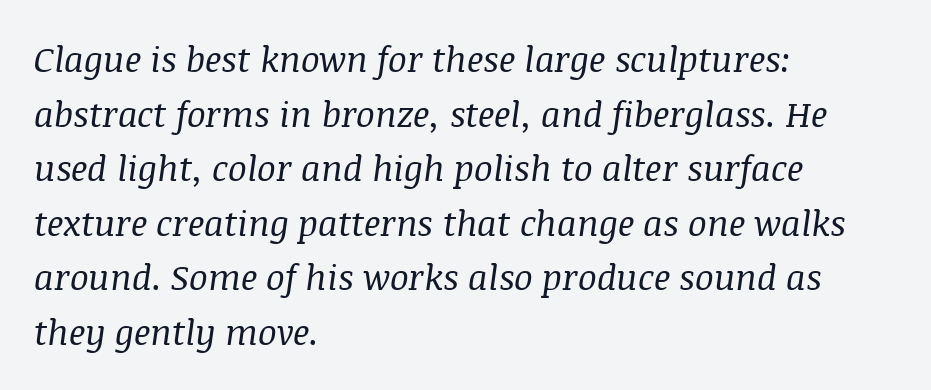
These lines are rendered in a variable-pitch font. Short and long lines alike share a common starting point at left. Glyph-to-glyph distance matches everyday printed text. A normal amount of white space separates one row of letters from the next. The weight would be labelled regular, book, light, or lighter still. Stroke terminals: seriffed.
